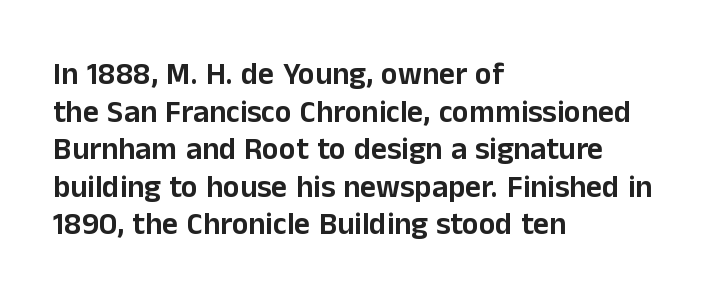
{"serif": "no", "italic": "no", "width": "normal", "stroke_contrast": "low", "x_height": "medium", "monospaced": "no", "underline": "no", "align": "left", "line_spacing_ratio": 1.21, "letter_spacing": "normal", "letter_spacing_em": 0.0, "glyph_px": 31}
